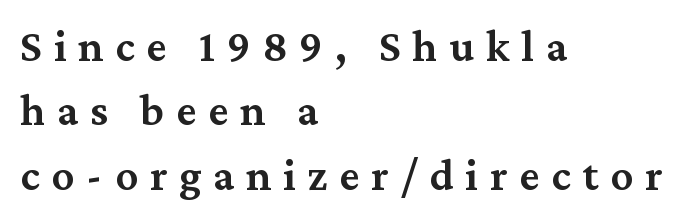
Q: Is the text bold? A: Semi-bold.
Q: Is the text italic (slanted)? A: No, it is upright.
Q: Is the typeface a serif or a sans-serif typeface? A: Serif.
Q: Is the text underlined? A: No.
Q: How is the paragraph aligned? A: Left-aligned.
Q: Is the spacing between letters normal or unusually wide? A: Unusually wide.
Q: Is the spacing between lines tight, normal or loose? A: Normal.
Q: Width (condensed, normal, or wide)? A: Normal.
Q: Stroke contrast? A: Medium.
Q: x-height? A: Medium.
Q: Monospaced? A: No.
